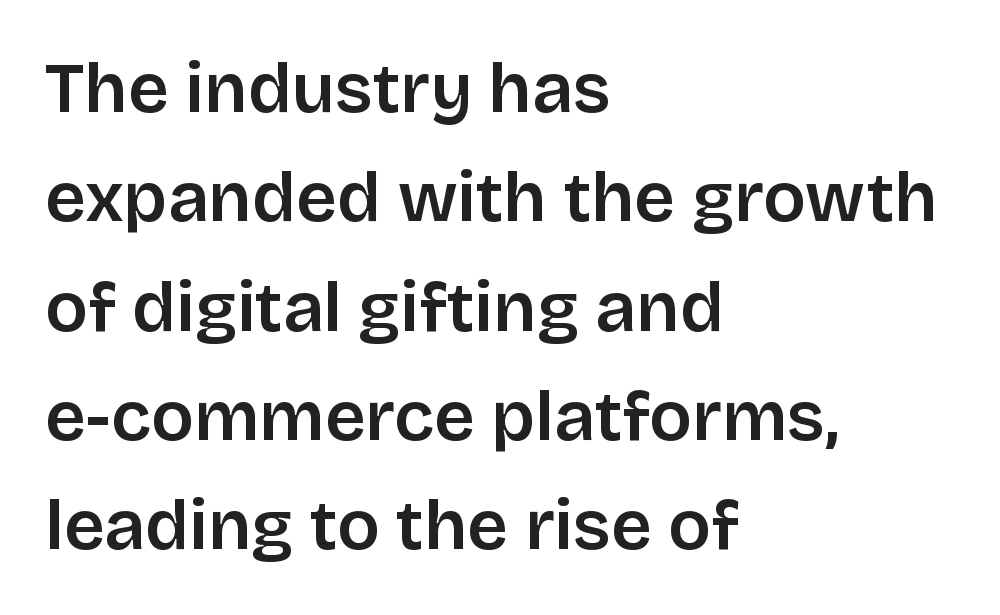
Q: Is the text italic (slanted)? A: No, it is upright.
Q: Is the typeface a serif or a sans-serif typeface? A: Sans-serif.
Q: Is the text underlined? A: No.
Q: How is the paragraph aligned? A: Left-aligned.
Q: Is the spacing between letters normal or unusually wide? A: Normal.
Q: Is the spacing between lines tight, normal or loose? A: Normal.
Q: Width (condensed, normal, or wide)? A: Normal.
Q: Stroke contrast? A: Low.
Q: x-height? A: Large.
Q: Monospaced? A: No.
